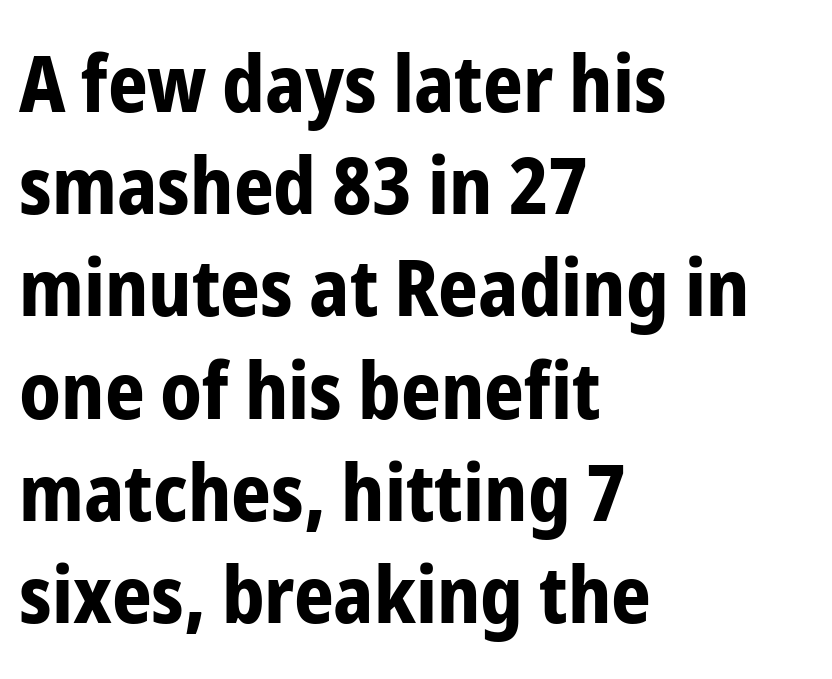
In terms of posture, this sample is upright. The ragged edge is on the right, which tells us the setting is flush left. Is this a sans? Yes — the strokes have no serifs. Each letter keeps its own natural width here, so spacing adapts to shape.
